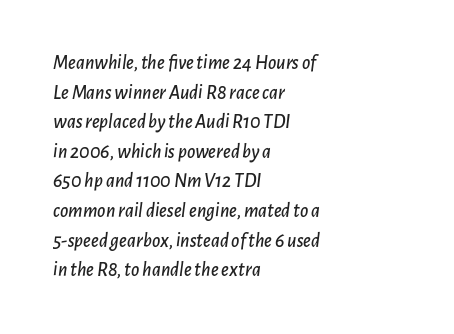
Q: Is the text italic (slanted)? A: Yes, it leans right by about 7 degrees.
Q: Is the text underlined? A: No.
Q: How is the paragraph aligned? A: Left-aligned.
Q: Is the spacing between letters normal or unusually wide? A: Normal.
Q: Is the spacing between lines tight, normal or loose? A: Normal.
